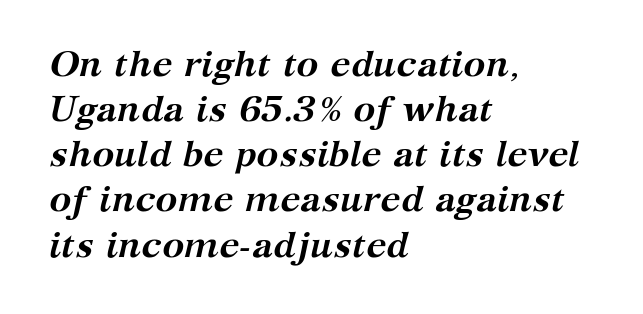
Character widths vary here, with narrow letters taking less room than wide ones. Typographically, this falls in the serif category. Left-aligned paragraph, ragged on the right. Notice how the stems are inclined rather than vertical — that's the hallmark of italics. The glyphs have the mass of a bold cut. The baseline area is clear.
